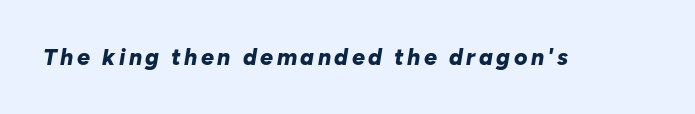
The image shows 23 px bold type, italic (leaning right); set not underlined.
